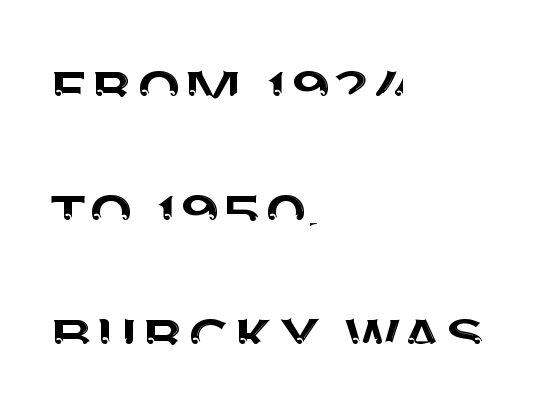
The image shows 73 px sans-serif type, upright; set left-aligned, normal line spacing (1.7x), normal letter spacing, not underlined; medium stroke contrast and a large x-height.
